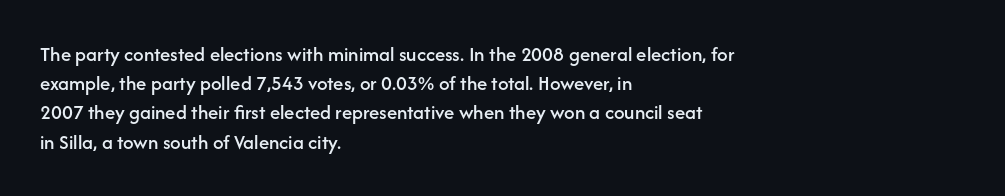
Each word holds together tightly as a unit, with standard inter-letter gaps. Left-aligned paragraph, ragged on the right. The vertical gap from one line to the next is medium. Nope, not italic — everything's standing straight. Check the space under the baseline: it is left empty.
